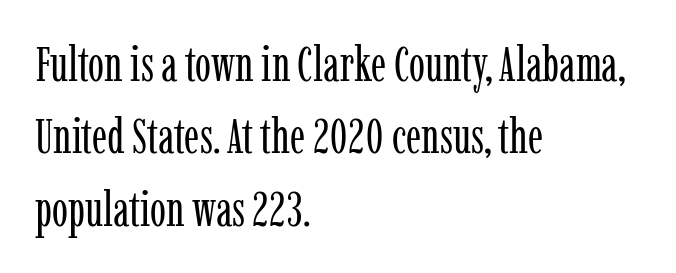
Between one letter and the next there's only the usual sliver of space. Type style note: has serifs. A typesetter would call this leading conventional body-copy spacing. Check the space under the baseline: it is left empty.
